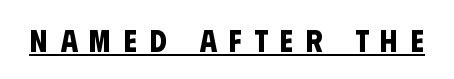
The image shows 31 px bold, condensed sans-serif type; set unusually wide letter spacing (+0.4 em), underlined; low stroke contrast and a large x-height.
